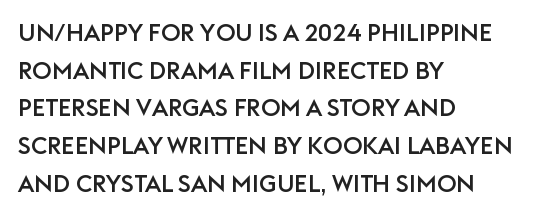
{"italic": "no", "underline": "no", "align": "left", "line_spacing": "normal", "line_spacing_ratio": 1.57, "letter_spacing": "normal", "letter_spacing_em": 0.0, "glyph_px": 24}
